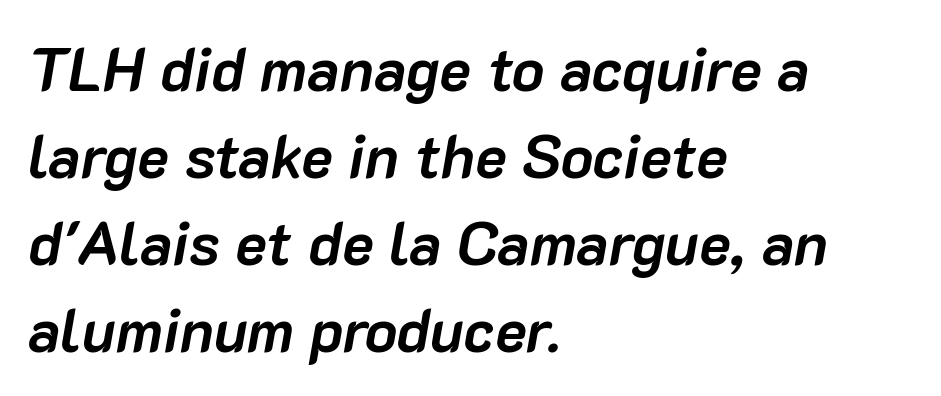
{"italic": "yes", "lean": "right", "slant_degrees": 10, "bold": "yes", "weight": "semibold", "width": "normal", "stroke_contrast": "low", "x_height": "medium", "monospaced": "no", "underline": "no", "align": "left", "line_spacing": "normal", "line_spacing_ratio": 1.45, "letter_spacing": "normal", "letter_spacing_em": 0.0, "glyph_px": 60}
